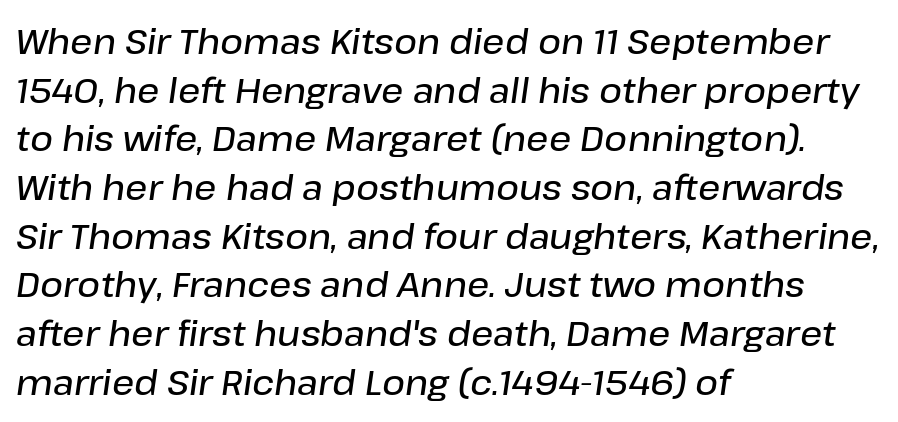
{"italic": "yes", "lean": "right", "slant_degrees": 8, "bold": "semi", "weight": "semibold", "width": "normal", "stroke_contrast": "low", "x_height": "medium", "monospaced": "no", "underline": "no", "align": "left", "line_spacing": "normal", "line_spacing_ratio": 1.39, "letter_spacing": "normal", "letter_spacing_em": 0.0, "glyph_px": 35}
